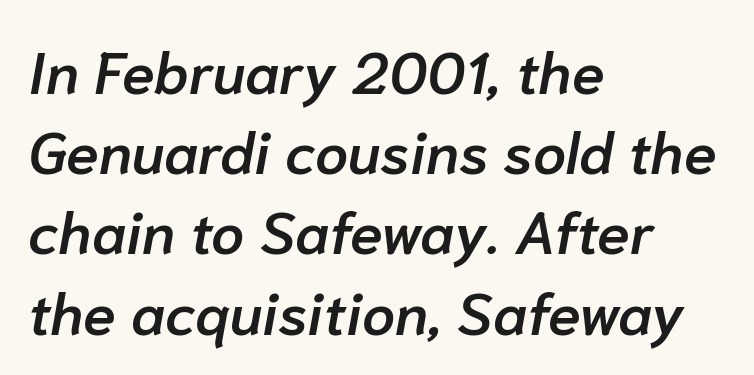
The image shows 59 px semibold type, italic (leaning right); set left-aligned, normal line spacing (1.36x), normal letter spacing, not underlined; low stroke contrast and a medium x-height.
